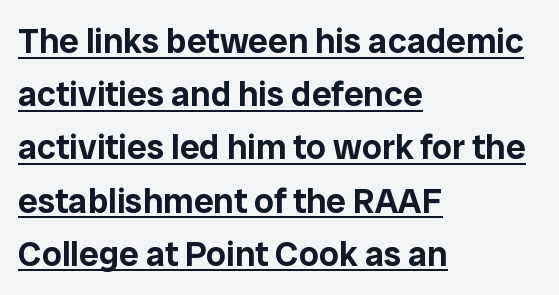
The image shows 35 px sans-serif type, upright; set left-aligned, normal line spacing (1.52x), normal letter spacing, underlined; low stroke contrast and a medium x-height.
